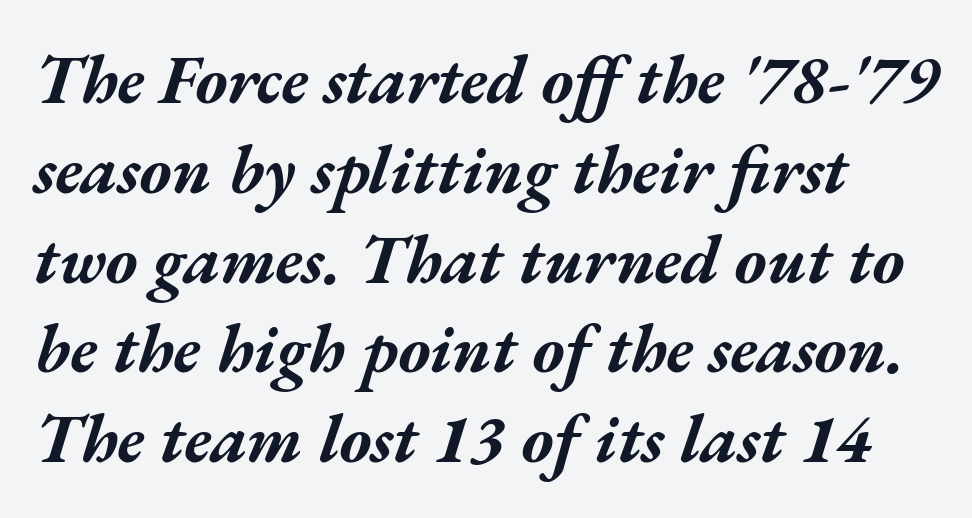
Default kerning and tracking; the words read as compact shapes. The passage shown is emphatically bold. This sample has the flowing, uneven cadence of proportional lettering. Honestly, the row spacing looks completely unremarkable. Has an underline been added? It has not.
